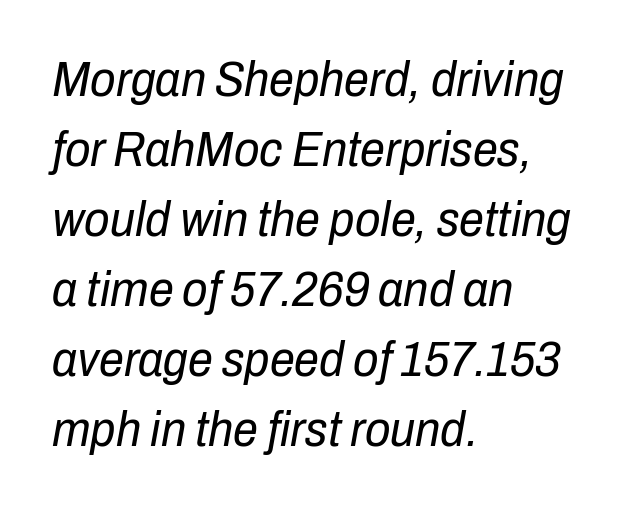
{"italic": "yes", "lean": "right", "slant_degrees": 10, "bold": "no", "weight": "regular", "width": "condensed", "stroke_contrast": "low", "x_height": "medium", "monospaced": "no", "underline": "no", "align": "left", "line_spacing": "normal", "line_spacing_ratio": 1.4, "letter_spacing": "normal", "letter_spacing_em": 0.0, "glyph_px": 50}
